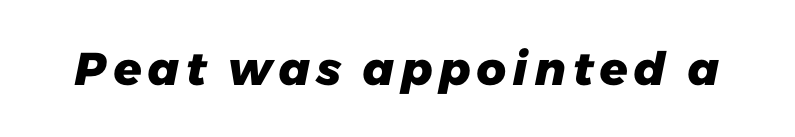
Quick note: underline off. Each letter keeps its own natural width here, so spacing adapts to shape. A full-strength bold gives these letters their thick strokes. Classification — sans serif.
